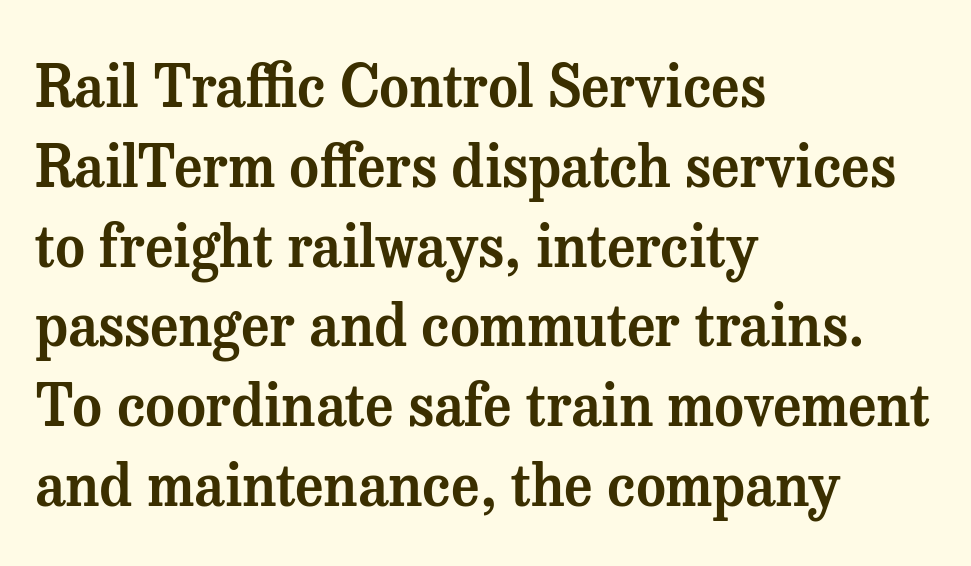
Rule under the text: the space is simply empty. A serif font was chosen for this passage. The line texture is even and compact thanks to regular tracking. A typesetter would mark this as roman, not italic. Visually the block forms a straight wall on the left and a jagged coastline on the right. The rendering uses natural spacing where letterforms have individual widths.
